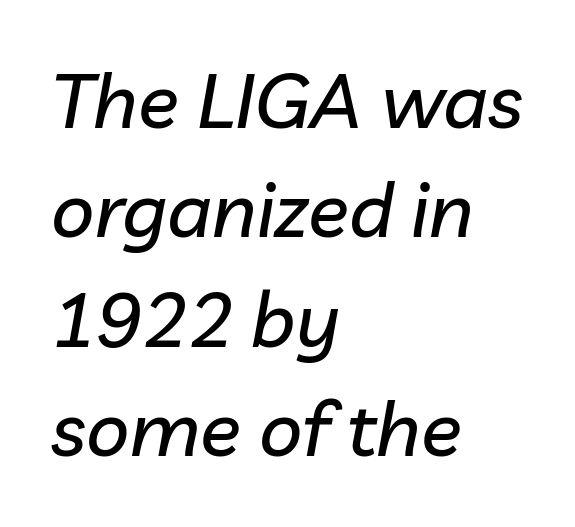
One-word summary of the alignment: left. The lettering tilts uniformly, giving the passage an italic look. The passage shown stacks its lines at a standard gap. The foot of each line stays bare and open.
